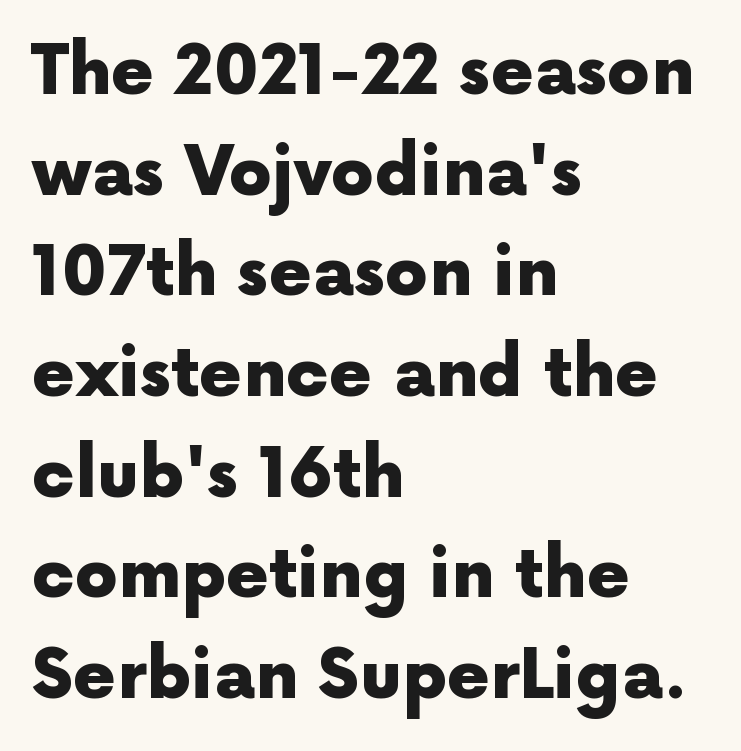
{"serif": "no", "italic": "no", "bold": "yes", "weight": "heavy", "width": "normal", "x_height": "medium", "monospaced": "no", "underline": "no", "align": "left", "line_spacing": "normal", "line_spacing_ratio": 1.48, "letter_spacing": "normal", "letter_spacing_em": 0.0, "glyph_px": 68}
